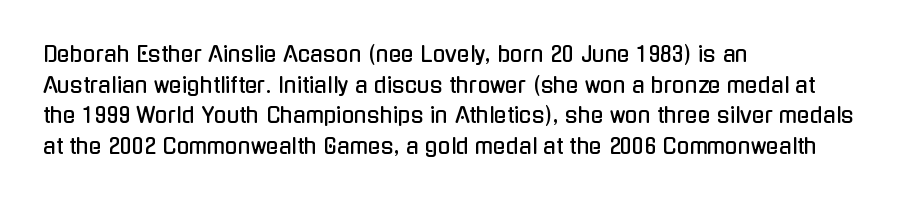
Style check: upright. Quick note: interline space is typical. This sample uses plain, unmodified letter spacing. In CSS terms this would be text-align: left.
